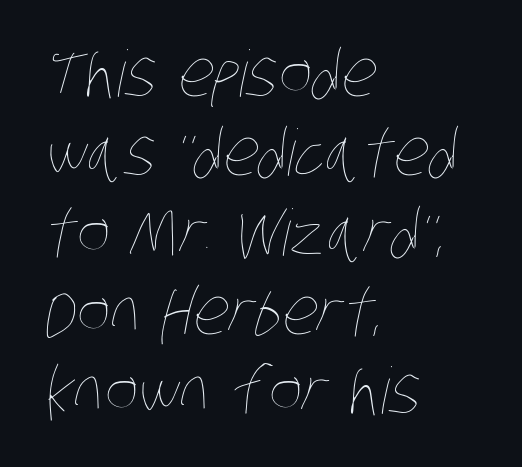
{"bold": "no", "weight": "thin", "width": "condensed", "stroke_contrast": "low", "x_height": "large", "monospaced": "no", "underline": "no", "align": "left", "line_spacing_ratio": 1.24, "letter_spacing": "normal", "letter_spacing_em": 0.0, "glyph_px": 64}
